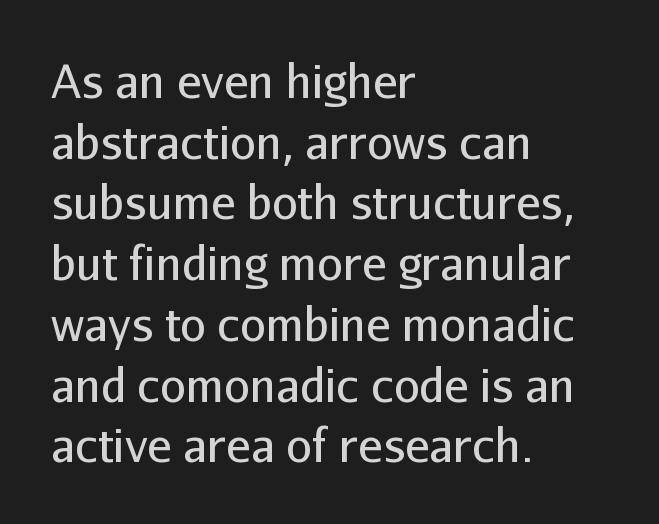
The image shows 46 px regular-weight sans-serif type, upright; set left-aligned, normal line spacing (1.32x), normal letter spacing, not underlined; low stroke contrast and a medium x-height.
